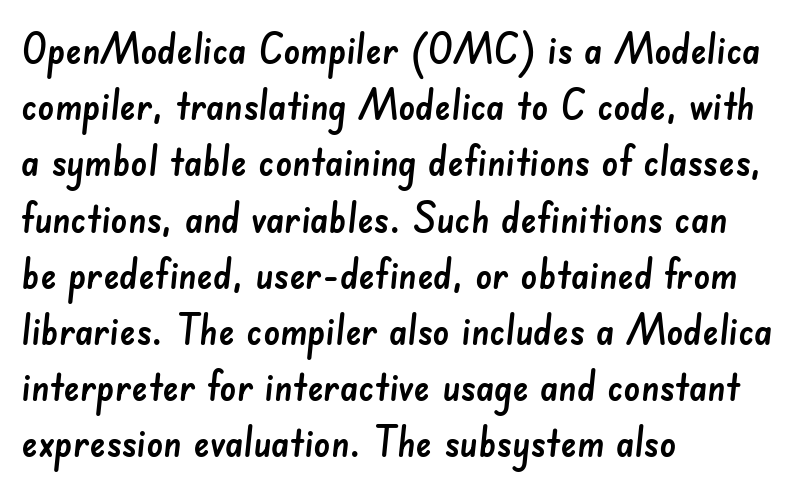
{"serif": "no", "width": "normal", "stroke_contrast": "low", "x_height": "small", "monospaced": "no", "underline": "no", "align": "left", "line_spacing": "normal", "line_spacing_ratio": 1.37, "letter_spacing": "normal", "letter_spacing_em": 0.0, "glyph_px": 41}
